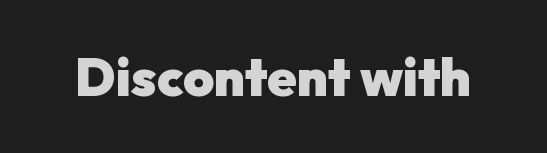
The image shows 53 px heavy sans-serif type, upright; set normal letter spacing, not underlined; low stroke contrast and a medium x-height.
